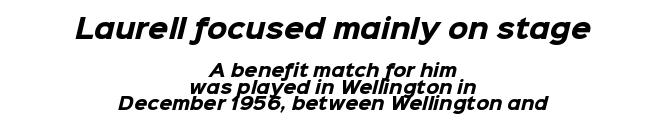
Caption: multi-line text, centered on the measure. The passage shown stacks its lines with hardly any gap. There is no visible air inserted between adjacent glyphs. Note: larger setting up top, smaller setting below. This rendering features lettering with no underline.
